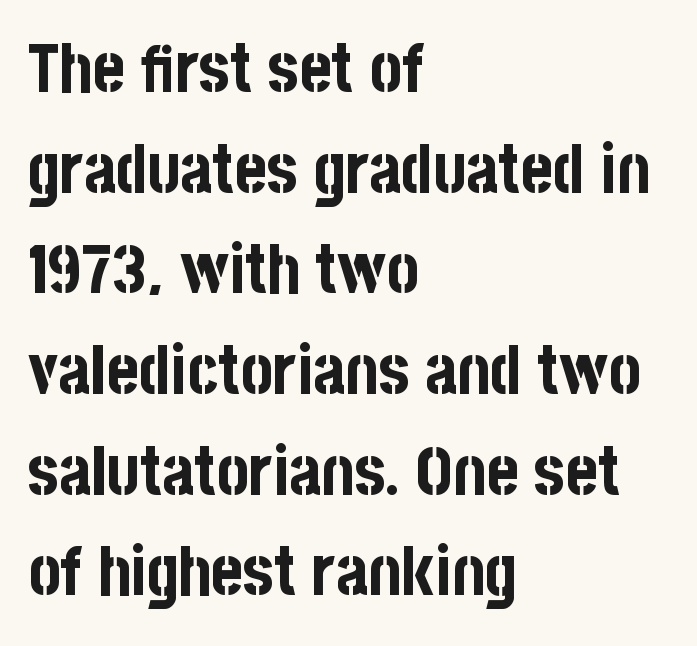
The strokes are fattened all the way to bold. Letterform terminals end flat and unadorned throughout the passage. Line beginnings align vertically; line endings do not. Regarding leading, the lines here are spaced in the standard way. Do the characters align in a grid? No, the font is proportional.
